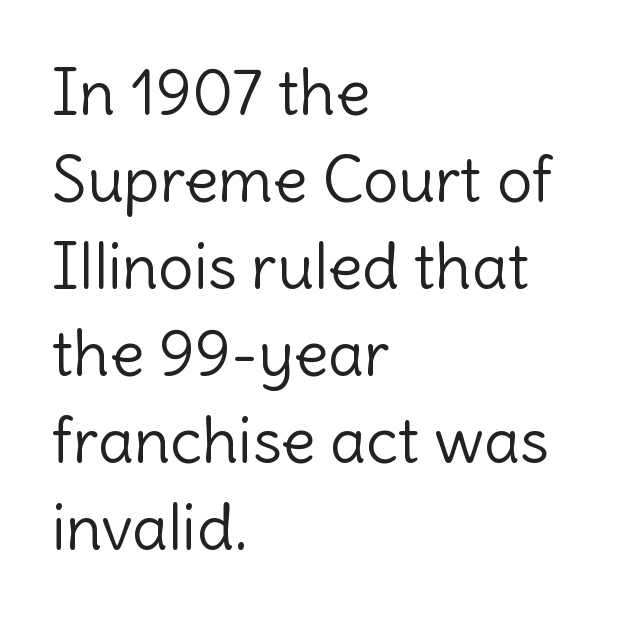
The image shows 63 px light sans-serif type, upright; set left-aligned, normal line spacing (1.38x), normal letter spacing, not underlined; a medium x-height.
